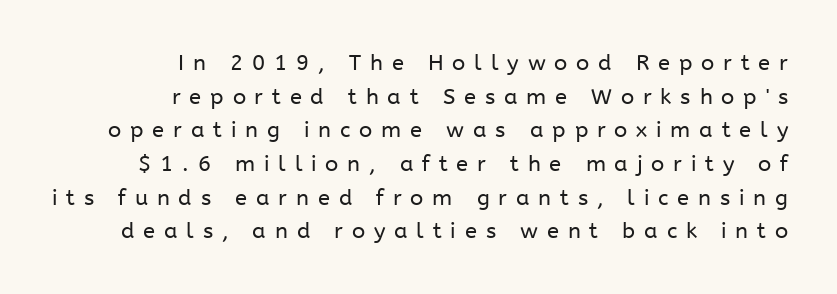
In CSS terms this would be text-align: right. Anything drawn beneath the words? Only blank space. This is not heavy type; no bold has been used. Tall strokes in this sample are plumb rather than angled.
